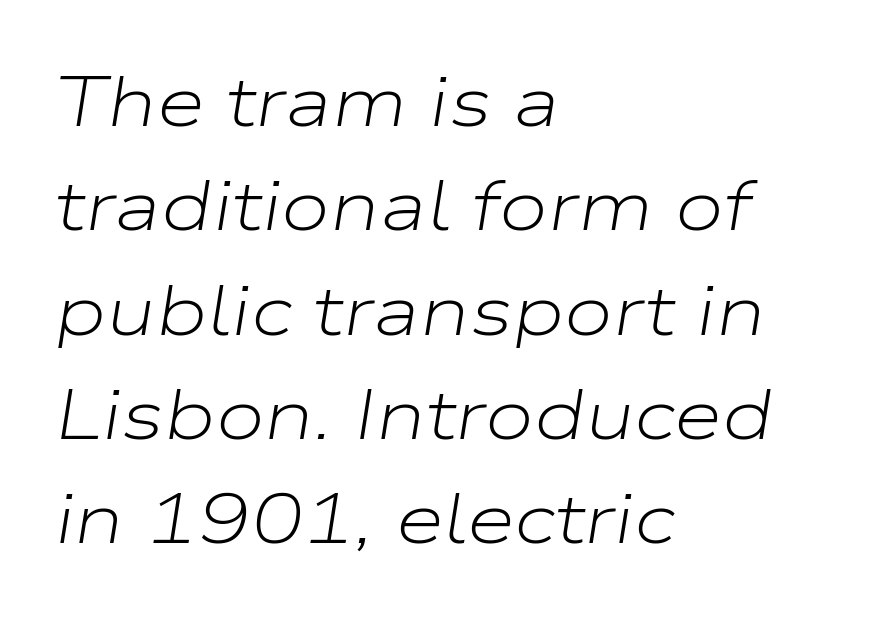
The image shows 70 px light, wide type, italic (leaning right); set left-aligned, normal line spacing (1.49x), normal letter spacing, not underlined; low stroke contrast and a medium x-height.
